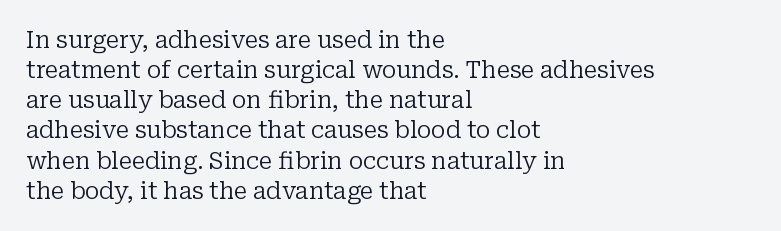
{"italic": "no", "bold": "no", "underline": "no", "align": "left", "line_spacing": "normal", "line_spacing_ratio": 1.31, "letter_spacing": "normal", "letter_spacing_em": 0.0, "glyph_px": 23}
